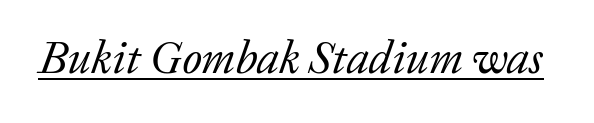
Q: Is the text bold? A: No.
Q: Is the text italic (slanted)? A: Yes, it leans right by about 20 degrees.
Q: Is the typeface a serif or a sans-serif typeface? A: Serif.
Q: Is the text underlined? A: Yes.
Q: Is the spacing between letters normal or unusually wide? A: Normal.
Q: Width (condensed, normal, or wide)? A: Normal.
Q: Stroke contrast? A: Low.
Q: x-height? A: Medium.
Q: Monospaced? A: No.
